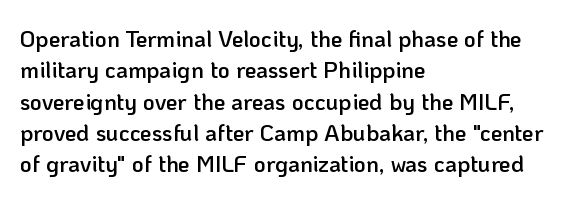
Type without underlining. Compared with an ordinary text face, these strokes are moderately heavier — a semibold. A typesetter would call this zero additional tracking. The vertical gap from one line to the next is medium.
